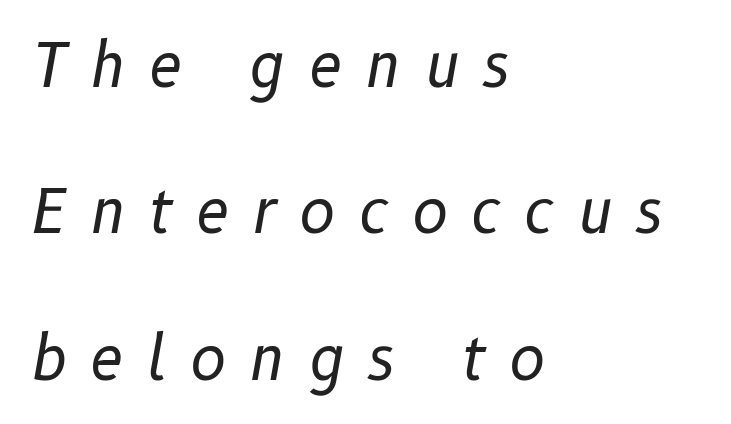
The image shows 61 px regular-weight type, italic (leaning right); set left-aligned, loose line spacing (2.4x), unusually wide letter spacing (+0.37 em), not underlined; low stroke contrast and a medium x-height.
